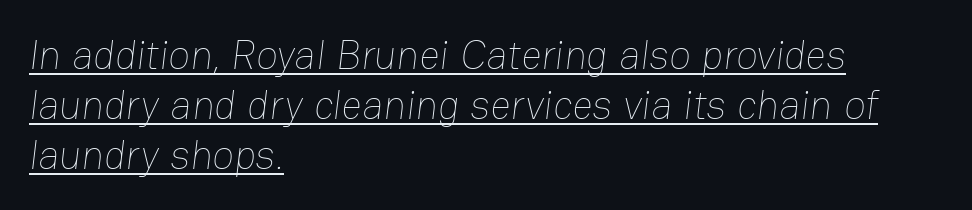
Tracking here is standard; glyphs follow each other at the usual distance. Each letter keeps its own natural width here, so spacing adapts to shape. The passage shown is underscored from start to finish. Horizontally, the lines are justified to the leading edge only. The weight would be labelled regular, book, light, or lighter still.
